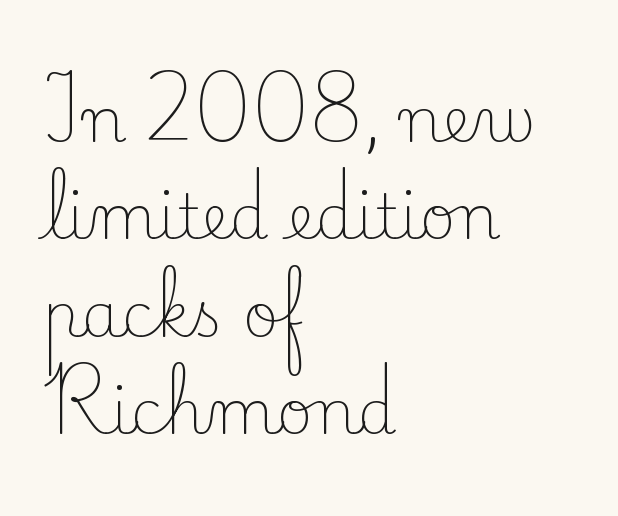
{"serif": "yes", "italic": "no", "bold": "no", "weight": "light", "width": "normal", "stroke_contrast": "low", "x_height": "small", "monospaced": "no", "underline": "no", "align": "left", "line_spacing": "normal", "line_spacing_ratio": 1.57, "letter_spacing": "normal", "letter_spacing_em": 0.0, "glyph_px": 62}
